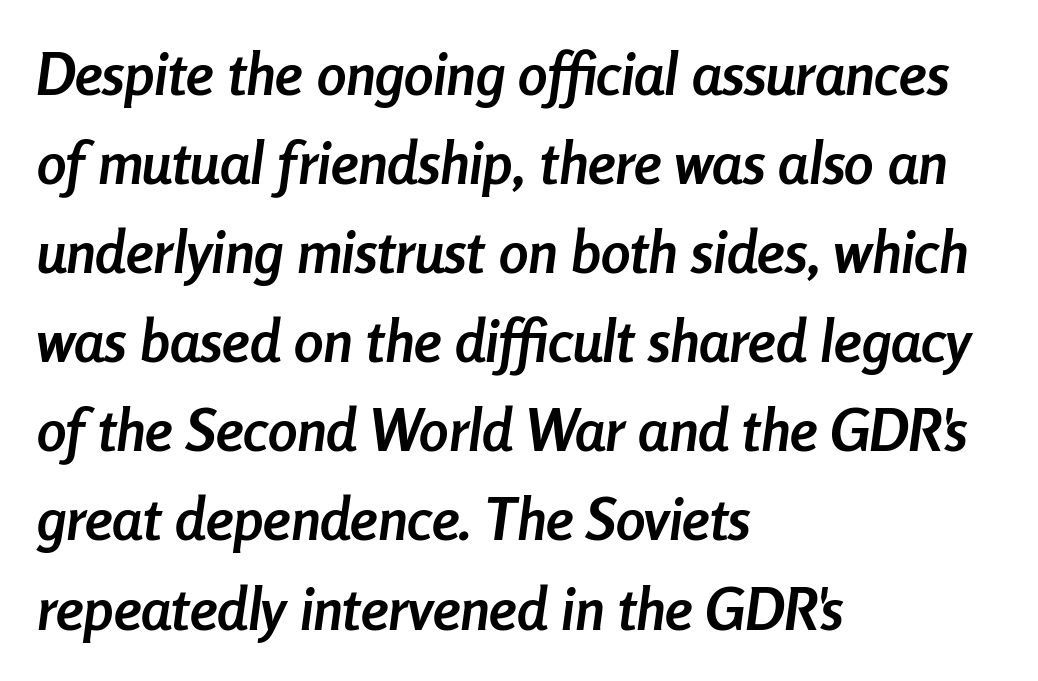
The image shows 59 px semibold, condensed type, italic (leaning right); set left-aligned, normal line spacing (1.51x), normal letter spacing, not underlined; low stroke contrast and a medium x-height.
